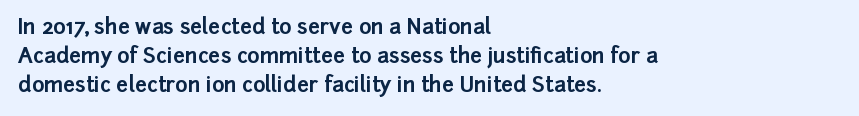
Leftover space on each line is placed entirely after the last word. The baseline area is clear. Tracking value appears to be zero — textbook default spacing. Is the type bold? Yes — the strokes are clearly thick and heavy.
